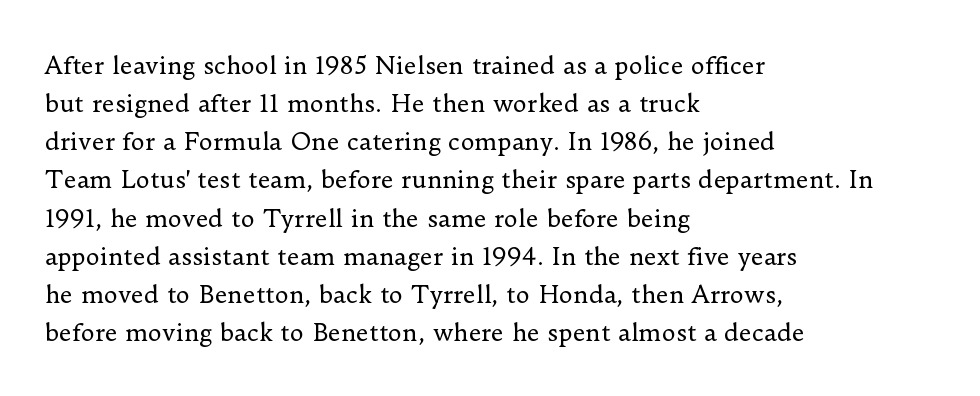
The image shows 24 px text type, upright; set left-aligned, normal line spacing (1.59x), normal letter spacing, not underlined.
